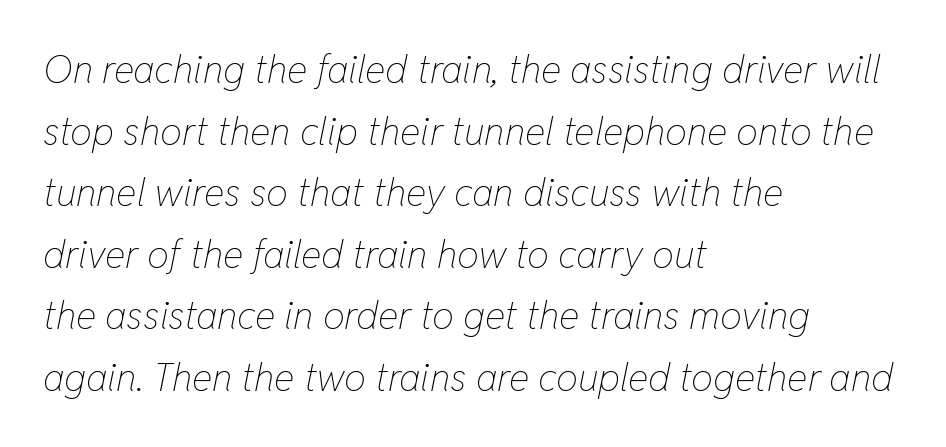
Q: Is the text bold? A: No.
Q: Is the text italic (slanted)? A: Yes, it leans right by about 11 degrees.
Q: Is the text underlined? A: No.
Q: How is the paragraph aligned? A: Left-aligned.
Q: Is the spacing between letters normal or unusually wide? A: Normal.
Q: Is the spacing between lines tight, normal or loose? A: Normal.
Q: Width (condensed, normal, or wide)? A: Condensed.
Q: Stroke contrast? A: Low.
Q: x-height? A: Medium.
Q: Monospaced? A: No.
